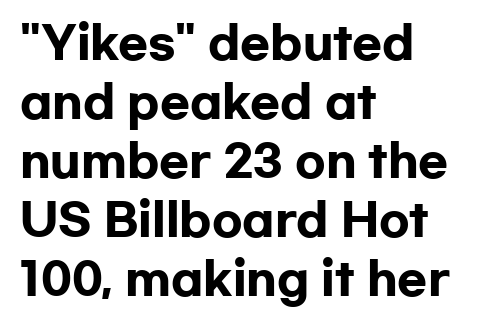
The image shows 44 px heavy, wide sans-serif type, upright; set left-aligned, normal line spacing (1.34x), normal letter spacing, not underlined; low stroke contrast and a medium x-height.
